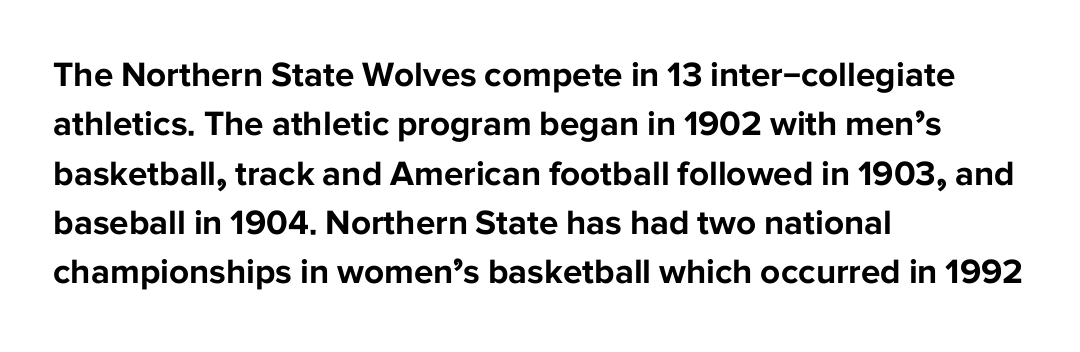
Q: Is the text bold? A: Yes.
Q: Is the text italic (slanted)? A: No, it is upright.
Q: Is the typeface a serif or a sans-serif typeface? A: Sans-serif.
Q: Is the text underlined? A: No.
Q: How is the paragraph aligned? A: Left-aligned.
Q: Is the spacing between letters normal or unusually wide? A: Normal.
Q: Is the spacing between lines tight, normal or loose? A: Normal.
Q: Width (condensed, normal, or wide)? A: Normal.
Q: Stroke contrast? A: Low.
Q: x-height? A: Medium.
Q: Monospaced? A: No.
